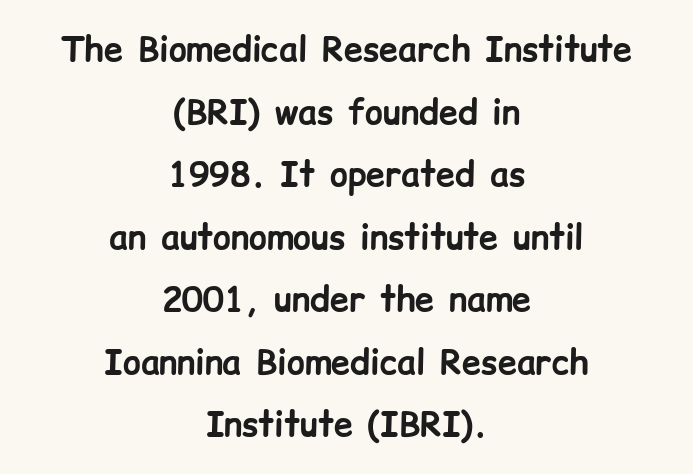
Neither beginnings nor endings align; midpoints do. These lines carry a lot of weight — the face is fully bold. Every stem runs plumb, perpendicular to the baseline. In terms of letterspacing, this is plain default setting.
